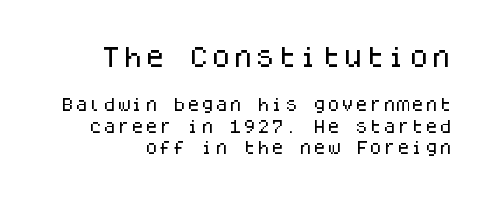
Q: Is the text italic (slanted)? A: No, it is upright.
Q: Is the text underlined? A: No.
Q: Is the spacing between letters normal or unusually wide? A: Normal.
Q: Is the spacing between lines tight, normal or loose? A: Normal.
Q: Which block of text is set in a larger size, the first (top) or the second (bottom)? A: The first (top) one.
